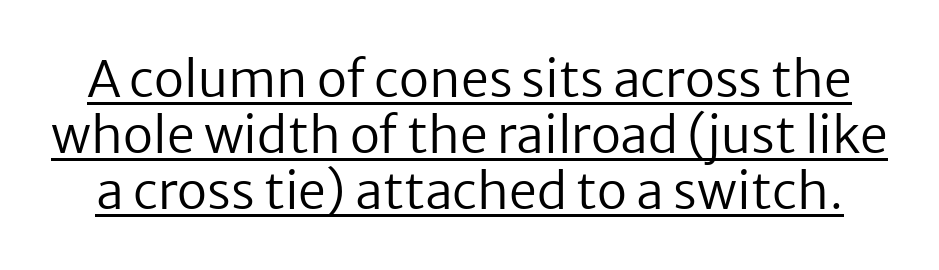
{"serif": "no", "italic": "no", "bold": "no", "weight": "regular", "width": "normal", "stroke_contrast": "low", "x_height": "medium", "monospaced": "no", "underline": "yes", "line_spacing": "tight", "line_spacing_ratio": 1.12, "letter_spacing": "normal", "letter_spacing_em": 0.0, "glyph_px": 50}
